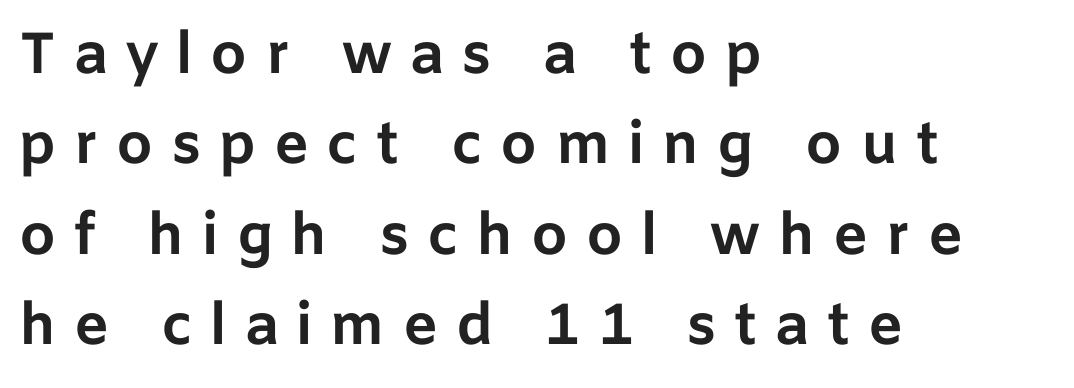
The image shows 58 px bold sans-serif type, upright; set left-aligned, normal line spacing (1.56x), unusually wide letter spacing (+0.31 em), not underlined; low stroke contrast and a medium x-height.
